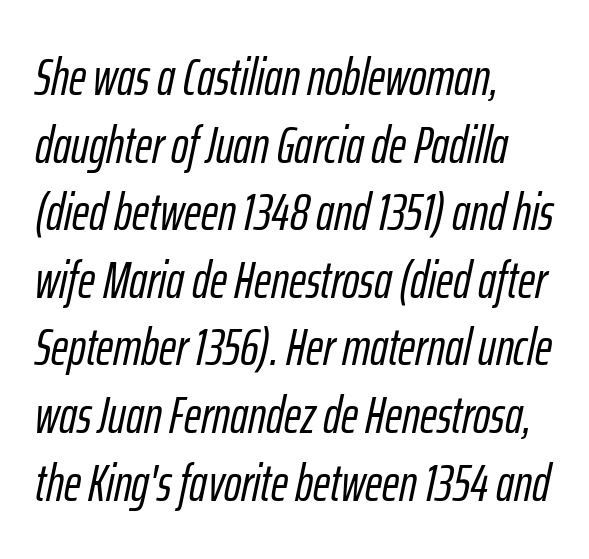
Layout note: lines flush left. Looks like regular typesetting: each glyph gets only the width it needs. One glance says typical: line gaps are just what's usual. Any mark beneath the type? The region is blank.
